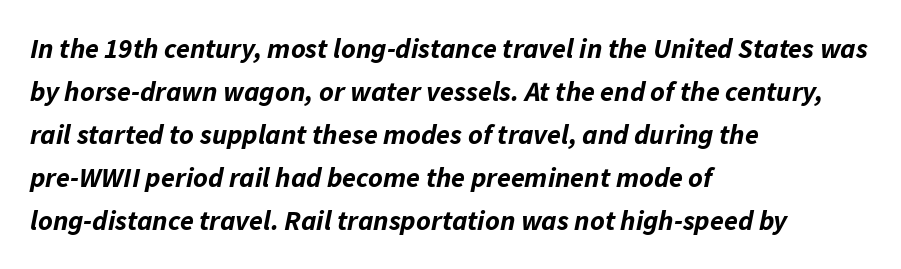
{"italic": "yes", "lean": "right", "slant_degrees": 11, "bold": "yes", "weight": "bold", "width": "normal", "stroke_contrast": "low", "x_height": "medium", "monospaced": "no", "underline": "no", "align": "left", "line_spacing": "normal", "line_spacing_ratio": 1.54, "letter_spacing": "normal", "letter_spacing_em": 0.0, "glyph_px": 28}
